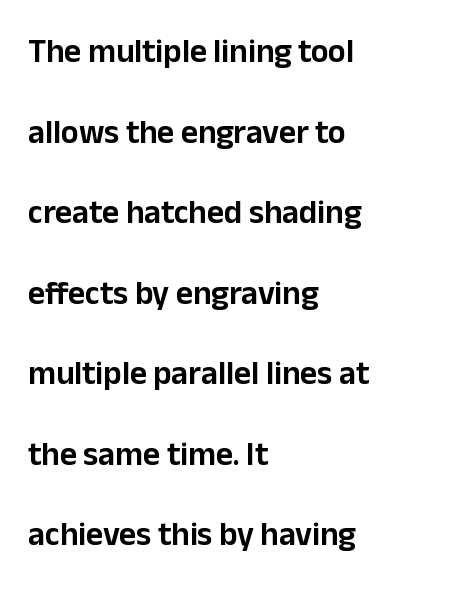
{"serif": "no", "italic": "no", "width": "normal", "stroke_contrast": "low", "x_height": "medium", "monospaced": "no", "underline": "no", "align": "left", "line_spacing": "loose", "line_spacing_ratio": 2.44, "letter_spacing": "normal", "letter_spacing_em": 0.0, "glyph_px": 33}
